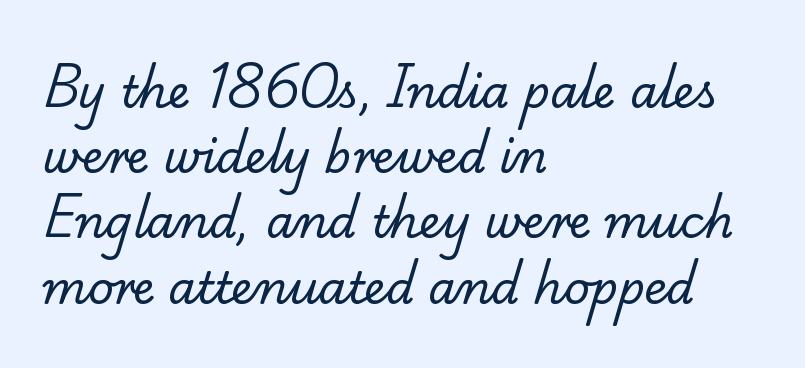
{"bold": "no", "weight": "regular", "width": "normal", "stroke_contrast": "low", "x_height": "small", "monospaced": "no", "underline": "no", "align": "left", "line_spacing": "normal", "line_spacing_ratio": 1.45, "letter_spacing": "normal", "letter_spacing_em": 0.0, "glyph_px": 45}
